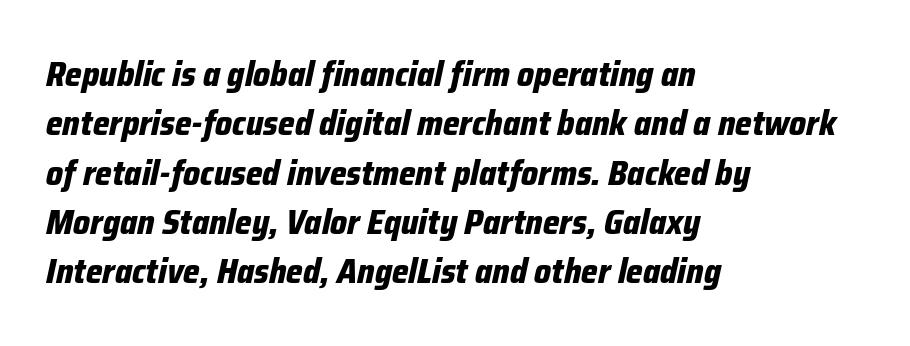
Q: Is the text bold? A: Yes.
Q: Is the text italic (slanted)? A: Yes, it leans right by about 12 degrees.
Q: Is the text underlined? A: No.
Q: How is the paragraph aligned? A: Left-aligned.
Q: Is the spacing between letters normal or unusually wide? A: Normal.
Q: Is the spacing between lines tight, normal or loose? A: Normal.
Q: Width (condensed, normal, or wide)? A: Condensed.
Q: Stroke contrast? A: Low.
Q: x-height? A: Medium.
Q: Monospaced? A: No.
